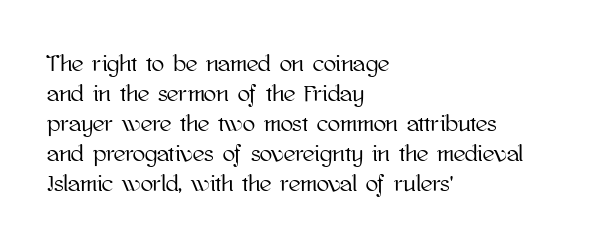
The rendering keeps characters at their native spacing. The string is rendered with underlining switched off. It's the straight-up-and-down kind of type. The paragraph has a hard left edge and a soft right edge. One glance says typical: line gaps are just what's usual.
